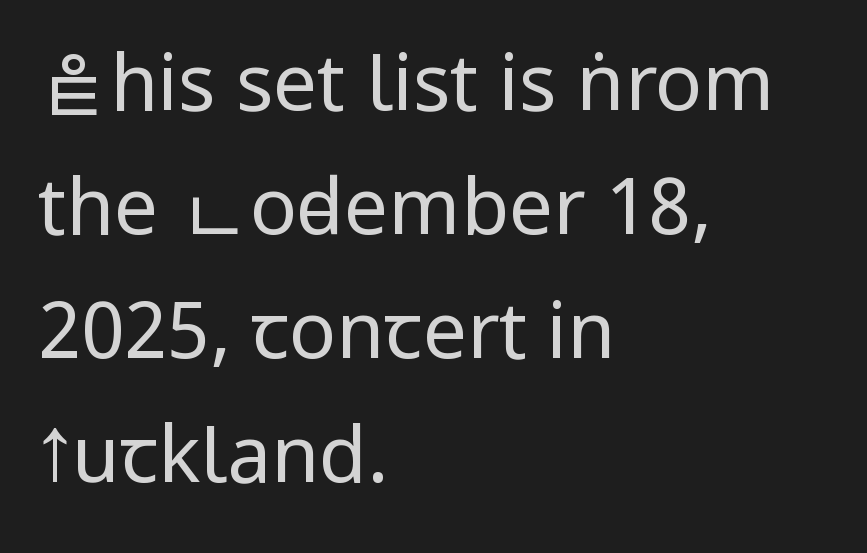
Q: Is the text bold? A: No.
Q: Is the text italic (slanted)? A: No, it is upright.
Q: Is the typeface a serif or a sans-serif typeface? A: Sans-serif.
Q: Is the text underlined? A: No.
Q: How is the paragraph aligned? A: Left-aligned.
Q: Is the spacing between letters normal or unusually wide? A: Normal.
Q: Is the spacing between lines tight, normal or loose? A: Normal.
Q: Width (condensed, normal, or wide)? A: Condensed.
Q: Stroke contrast? A: Low.
Q: x-height? A: Large.
Q: Monospaced? A: No.
